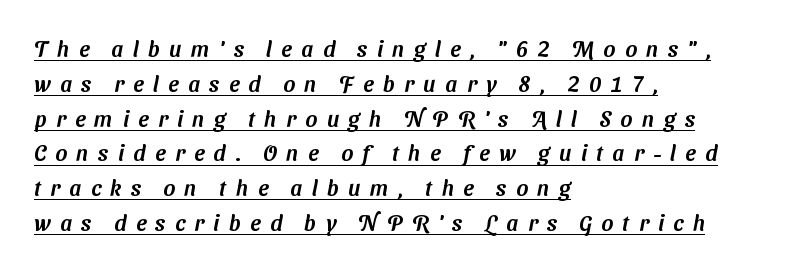
Q: Is the text underlined? A: Yes.
Q: How is the paragraph aligned? A: Left-aligned.
Q: Is the spacing between letters normal or unusually wide? A: Unusually wide.
Q: Is the spacing between lines tight, normal or loose? A: Normal.
